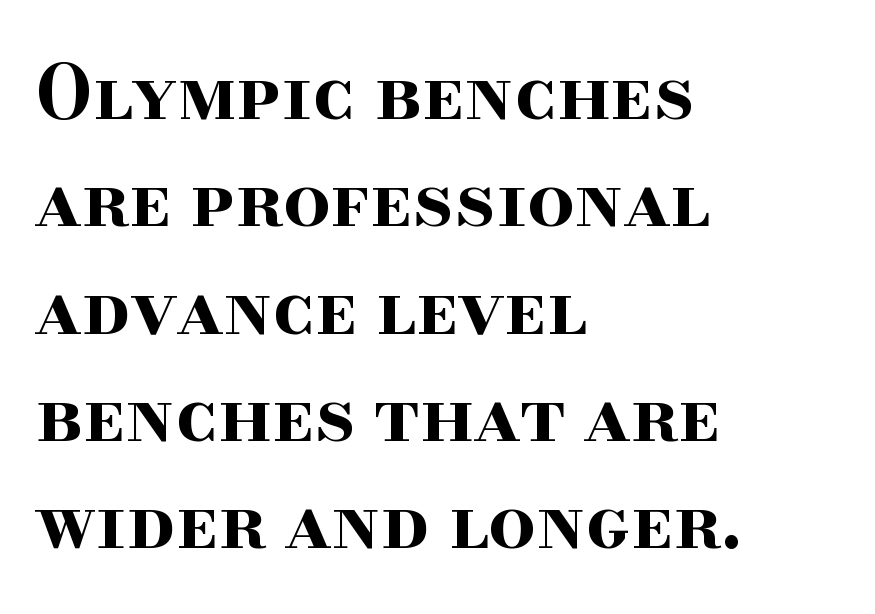
{"serif": "yes", "italic": "no", "bold": "yes", "weight": "bold", "width": "wide", "stroke_contrast": "high", "x_height": "small", "monospaced": "no", "underline": "no", "align": "left", "line_spacing": "normal", "line_spacing_ratio": 1.45, "letter_spacing": "normal", "letter_spacing_em": 0.0, "glyph_px": 74}
